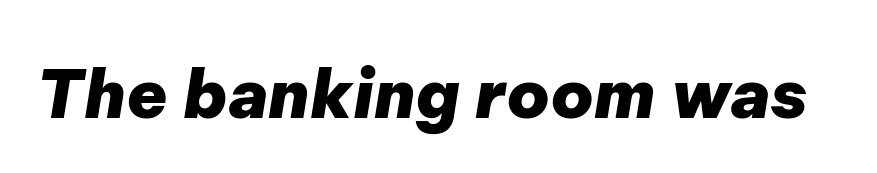
Note the varied advance widths — an 'i' is clearly narrower than an 'm'. The rendering keeps characters at their native spacing. This is oblique type, the kind used for emphasis or titles. Pretty heavy lettering here — definitely bold. The baseline area is clear.
